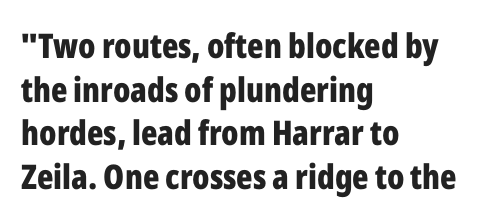
The image shows 34 px bold, condensed sans-serif type, upright; set left-aligned, normal line spacing (1.28x), normal letter spacing, not underlined; low stroke contrast and a medium x-height.
